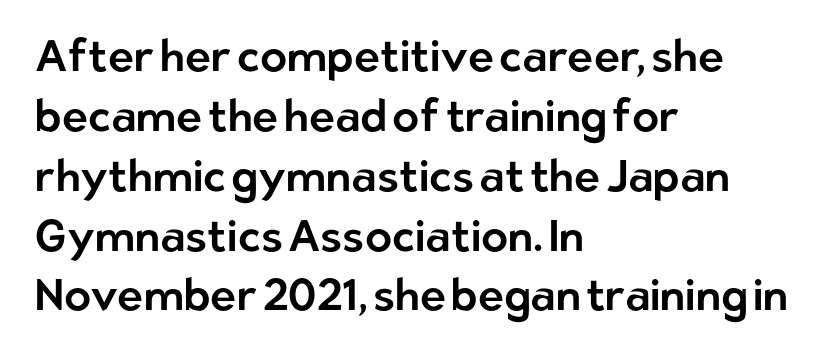
Beneath every word, the page is bare. The passage shown is typed in a proportional face where columns would drift. The designer went with a sans here, leaving each stem footless. In terms of leading, this rendering sits right in the middle. Observe the ordinary spacing: letters are neighbours, not strangers.
